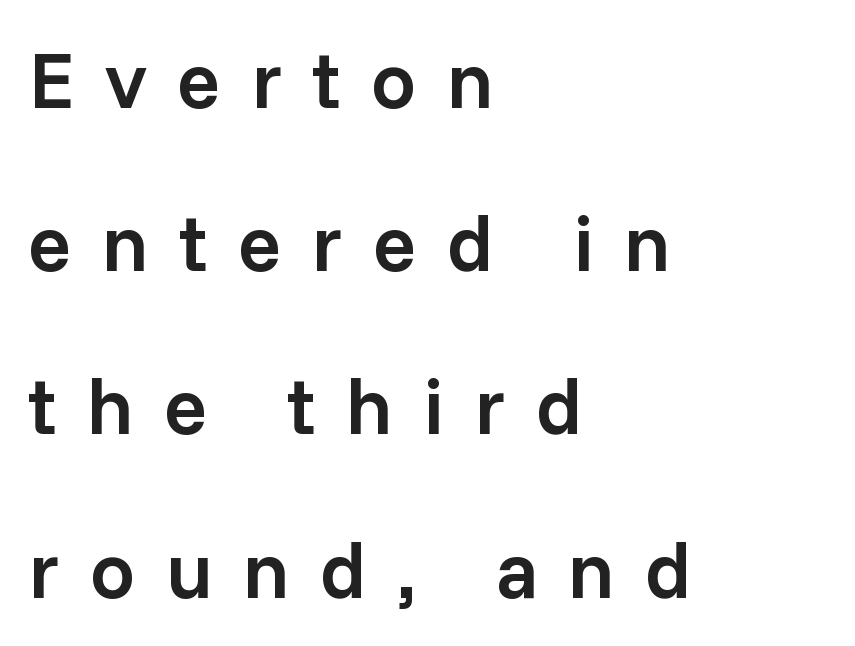
The image shows 80 px semibold sans-serif type, upright; set left-aligned, loose line spacing (2.04x), unusually wide letter spacing (+0.38 em), not underlined; low stroke contrast and a medium x-height.
